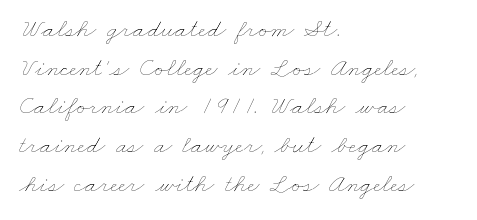
The passage shown stacks its lines at a standard gap. Underline: absent. The typesetter chose a ragged-right arrangement here. Weight class: somewhere from thin through regular.
